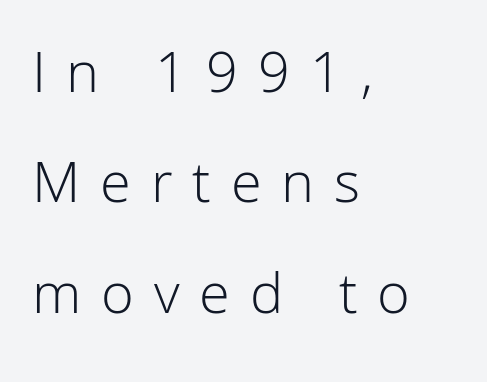
The image shows 60 px light sans-serif type, upright; set left-aligned, line spacing 1.84x, unusually wide letter spacing (+0.33 em), not underlined; low stroke contrast and a medium x-height.
